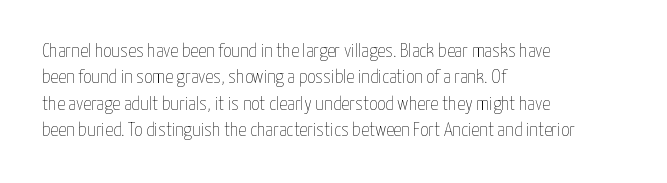
Characters remain perfectly vertical along every line. Rows of type keep a routine distance in the vertical direction. The face looks like a standard text weight, possibly lighter. Letter spacing: default. Each row of text sits above clean, open space.
